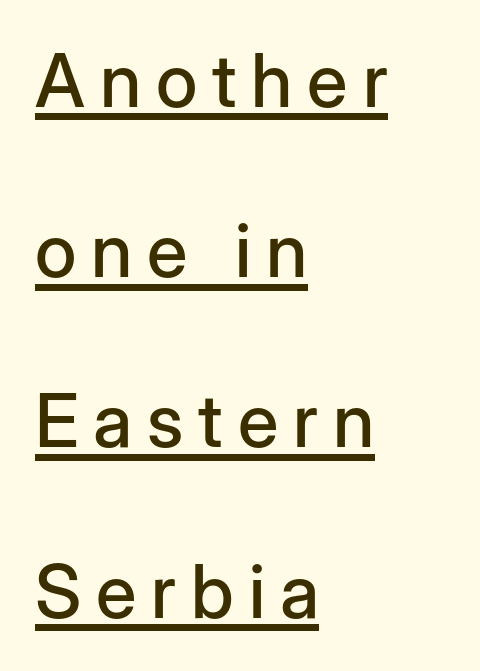
The image shows 74 px sans-serif type, upright; set left-aligned, loose line spacing (2.3x), unusually wide letter spacing (+0.2 em), underlined; low stroke contrast and a medium x-height.
